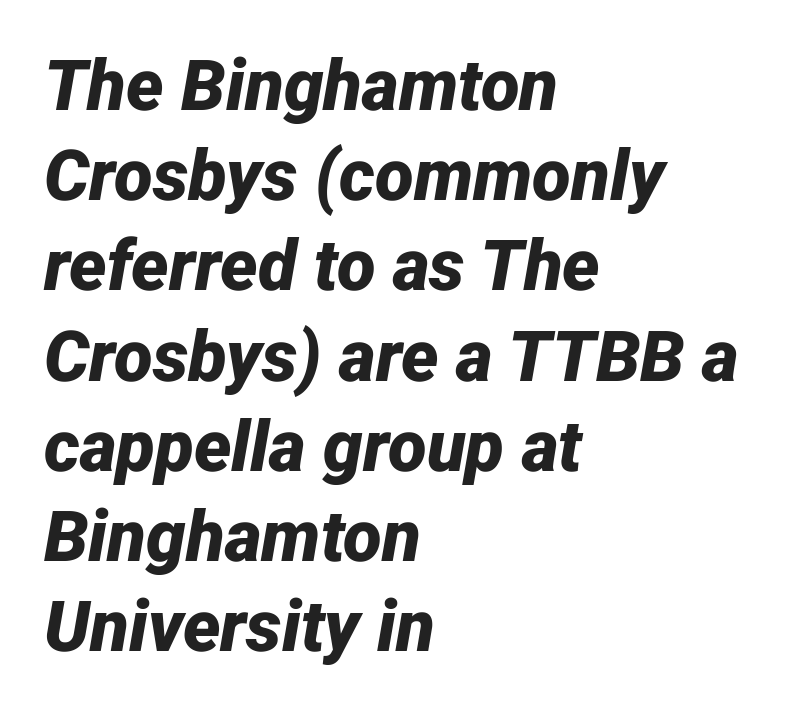
{"italic": "yes", "lean": "right", "slant_degrees": 12, "bold": "yes", "weight": "bold", "width": "normal", "stroke_contrast": "low", "x_height": "medium", "monospaced": "no", "underline": "no", "align": "left", "line_spacing": "normal", "line_spacing_ratio": 1.27, "letter_spacing": "normal", "letter_spacing_em": 0.0, "glyph_px": 71}
